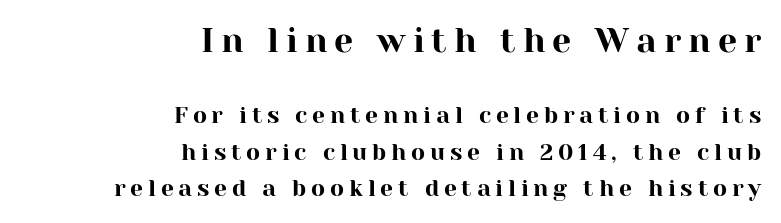
{"serif": "yes", "italic": "no", "width": "normal", "stroke_contrast": "high", "x_height": "medium", "monospaced": "no", "underline": "no", "align": "right", "line_spacing": "normal", "line_spacing_ratio": 1.59, "letter_spacing": "wide", "letter_spacing_em": 0.21, "larger_block": "first", "size_ratio": 1.48, "glyph_px": 34}
